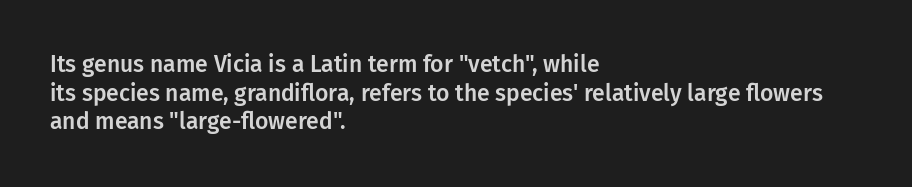
{"italic": "no", "underline": "no", "align": "left", "line_spacing_ratio": 1.24, "letter_spacing": "normal", "letter_spacing_em": 0.0, "glyph_px": 23}
